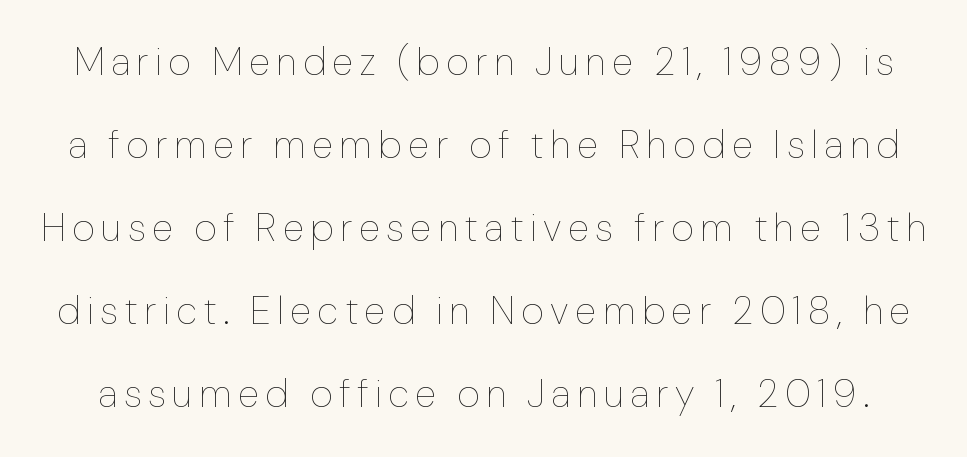
The image shows 39 px thin type, upright; set loose line spacing (2.13x), not underlined; low stroke contrast and a medium x-height.
